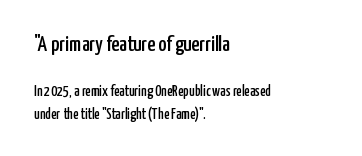
Q: Is the text italic (slanted)? A: No, it is upright.
Q: Is the text underlined? A: No.
Q: How is the paragraph aligned? A: Left-aligned.
Q: Is the spacing between letters normal or unusually wide? A: Normal.
Q: Is the spacing between lines tight, normal or loose? A: Normal.
Q: Which block of text is set in a larger size, the first (top) or the second (bottom)? A: The first (top) one.
